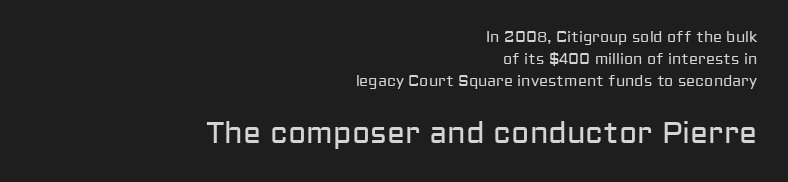
{"serif": "no", "italic": "no", "bold": "no", "weight": "regular", "width": "normal", "stroke_contrast": "low", "x_height": "medium", "monospaced": "no", "underline": "no", "align": "right", "line_spacing": "normal", "line_spacing_ratio": 1.47, "letter_spacing": "normal", "letter_spacing_em": 0.0, "larger_block": "second", "size_ratio": 2.0, "glyph_px": 30}
